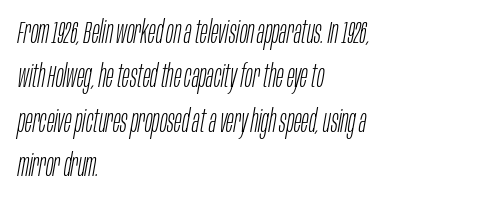
Is the stroke heavy? The answer is a plain regular-or-lighter. The leading is moderate, giving the passage an even texture. Quick note: underline off. Characters are canted at an angle relative to the baseline's perpendicular. Students, note that the glyphs here touch the page at normal intervals.
